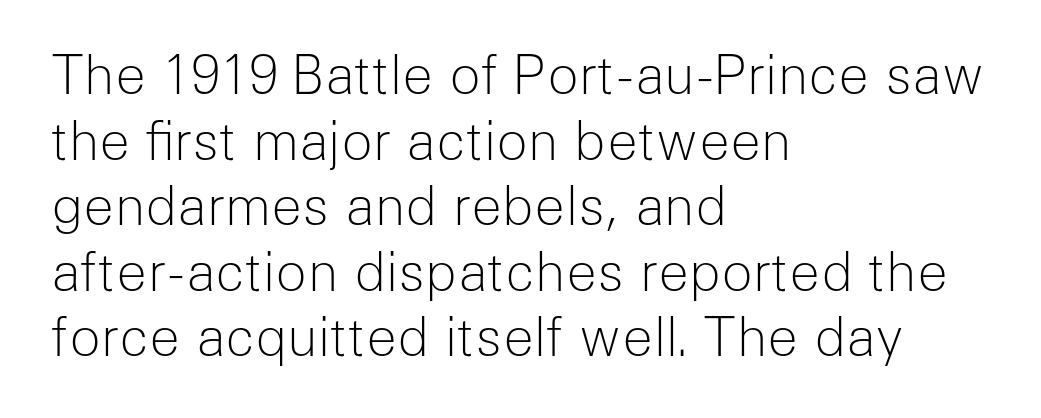
{"serif": "no", "italic": "no", "bold": "no", "weight": "light", "width": "normal", "stroke_contrast": "low", "x_height": "medium", "monospaced": "no", "underline": "no", "align": "left", "line_spacing": "normal", "line_spacing_ratio": 1.26, "letter_spacing": "normal", "letter_spacing_em": 0.0, "glyph_px": 52}
